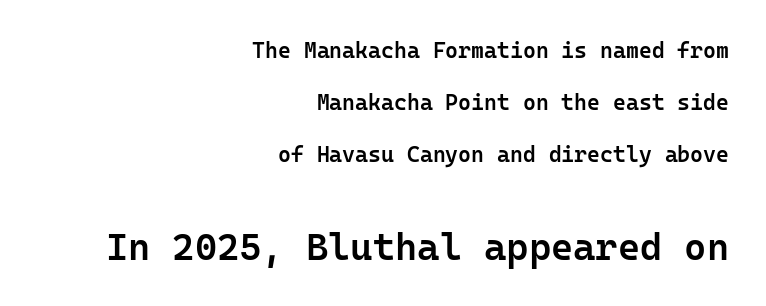
Q: Is the text bold? A: Semi-bold.
Q: Is the text italic (slanted)? A: No, it is upright.
Q: Is the typeface a serif or a sans-serif typeface? A: Sans-serif.
Q: Is the text underlined? A: No.
Q: How is the paragraph aligned? A: Right-aligned.
Q: Is the spacing between letters normal or unusually wide? A: Normal.
Q: Is the spacing between lines tight, normal or loose? A: Loose.
Q: Which block of text is set in a larger size, the first (top) or the second (bottom)? A: The second (bottom) one.
Q: Width (condensed, normal, or wide)? A: Normal.
Q: Stroke contrast? A: Low.
Q: x-height? A: Medium.
Q: Monospaced? A: Yes.
